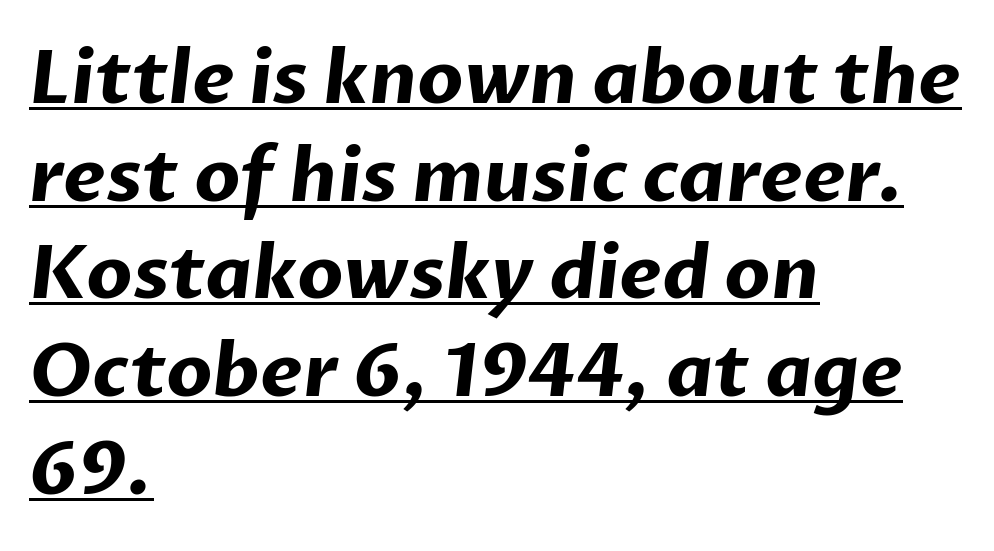
The image shows 74 px bold sans-serif type; set left-aligned, normal line spacing (1.32x), normal letter spacing, underlined; low stroke contrast and a medium x-height.
